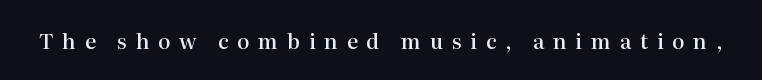
Honestly, there is no underline to notice here at all. How are the letters spaced? Widely, with obvious added tracking. Does the lettering tilt? It doesn't — this is upright. In terms of weight, the rendering is demibold, just under bold.
